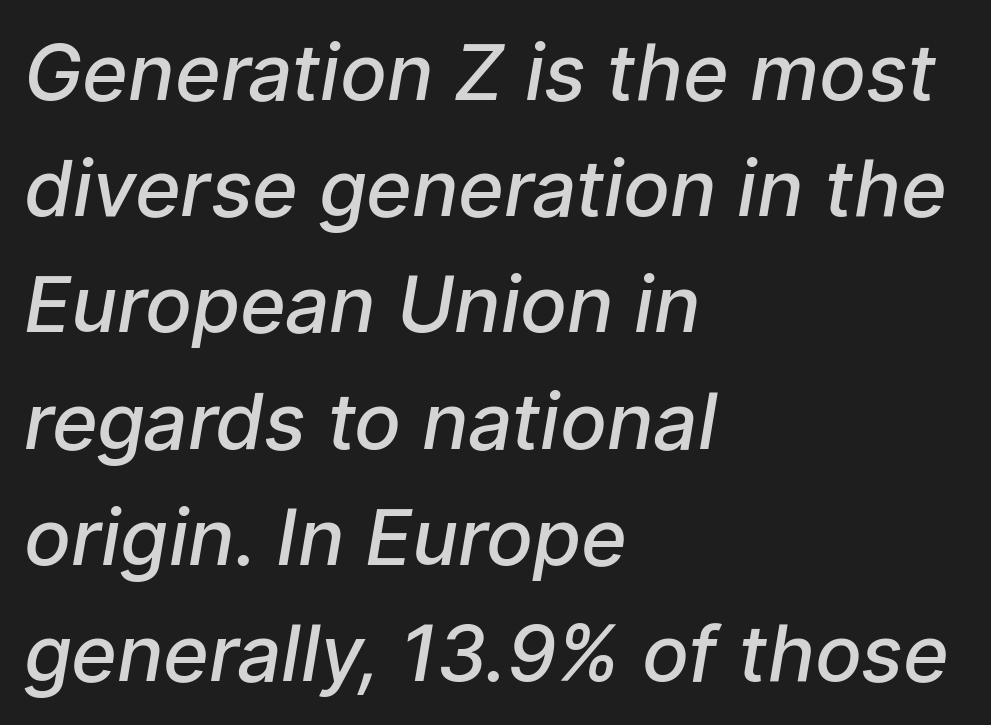
Q: Is the text bold? A: Semi-bold.
Q: Is the typeface a serif or a sans-serif typeface? A: Sans-serif.
Q: Is the text underlined? A: No.
Q: How is the paragraph aligned? A: Left-aligned.
Q: Is the spacing between letters normal or unusually wide? A: Normal.
Q: Is the spacing between lines tight, normal or loose? A: Normal.
Q: Width (condensed, normal, or wide)? A: Normal.
Q: Stroke contrast? A: Low.
Q: x-height? A: Medium.
Q: Monospaced? A: No.
